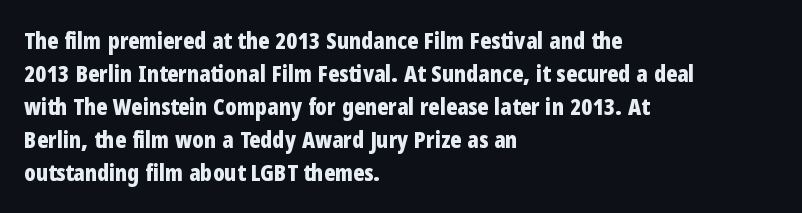
The image shows 23 px bold type, upright; set left-aligned, normal line spacing (1.44x), normal letter spacing, not underlined.
